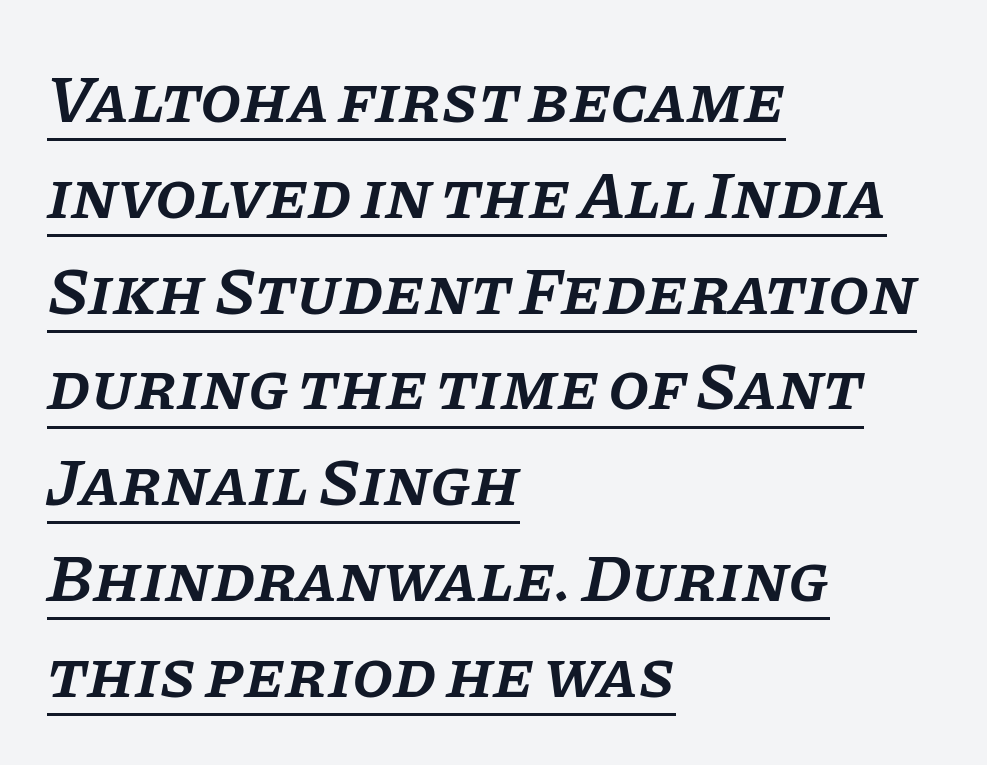
{"serif": "yes", "italic": "yes", "lean": "right", "slant_degrees": 11, "bold": "semi", "weight": "semibold", "width": "normal", "stroke_contrast": "low", "x_height": "large", "monospaced": "no", "underline": "yes", "align": "left", "line_spacing": "normal", "line_spacing_ratio": 1.43, "letter_spacing": "normal", "letter_spacing_em": 0.0, "glyph_px": 67}
